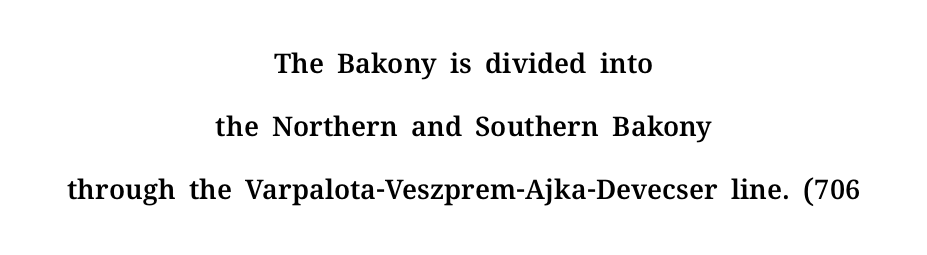
{"italic": "no", "underline": "no", "align": "center", "line_spacing": "loose", "line_spacing_ratio": 2.34, "letter_spacing": "normal", "letter_spacing_em": 0.0, "glyph_px": 27}
